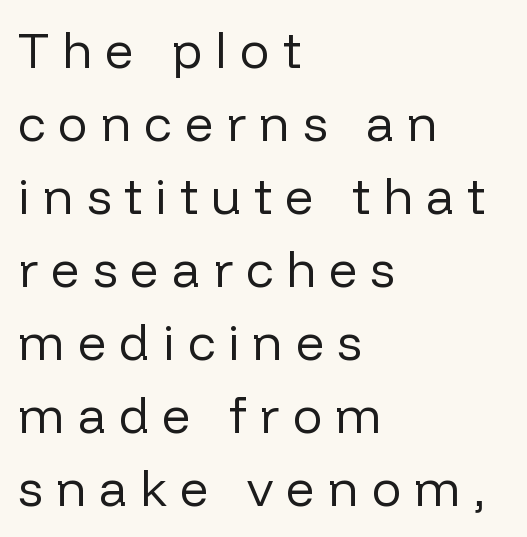
The characters display no serif detailing; their extremities are plain. The tracking jumps out immediately: characters are airy and widely separated. One-word summary of the alignment: left. Looks like regular typesetting: each glyph gets only the width it needs. A roman cut, with each character standing at attention.
